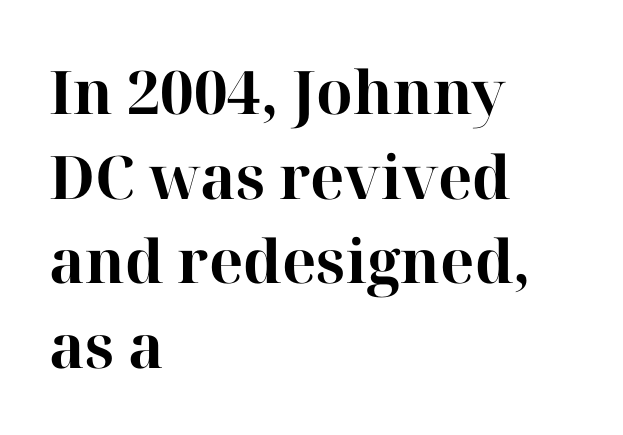
The image shows 60 px bold serif type, upright; set left-aligned, normal line spacing (1.41x), normal letter spacing, not underlined; high stroke contrast and a medium x-height.
